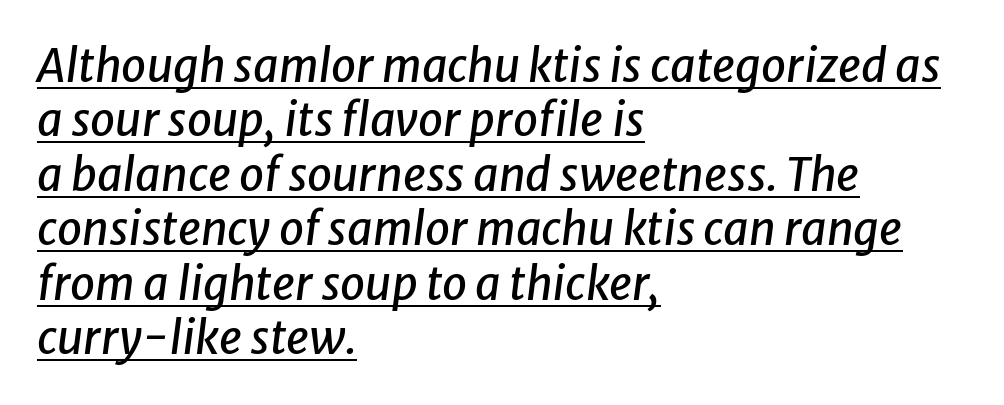
The image shows 45 px text type, italic (leaning right); set left-aligned, line spacing 1.21x, normal letter spacing, underlined; low stroke contrast and a medium x-height.
